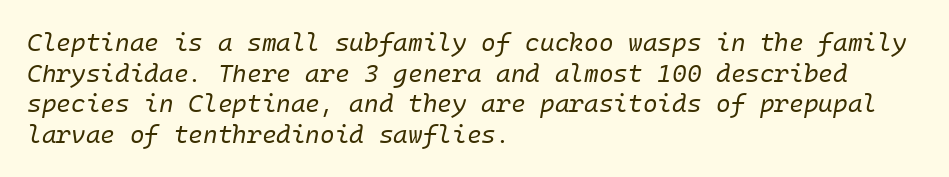
Observe the ordinary spacing: letters are neighbours, not strangers. Any mark beneath the type? The region is blank. Visually the block forms a straight wall on the left and a jagged coastline on the right. The specimen reads as italic at a glance. Compared with a typical body face, this is equally light or lighter still.
